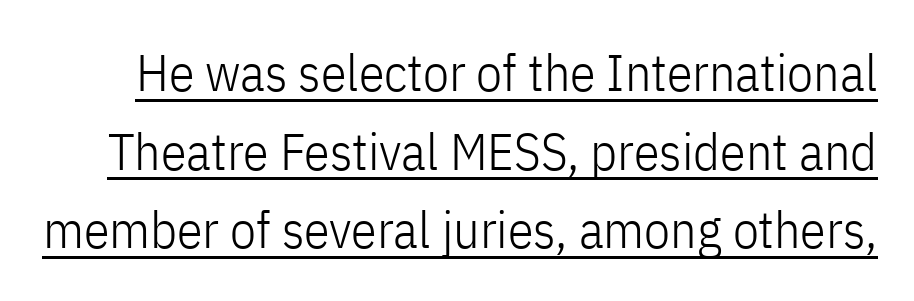
Q: Is the text bold? A: No.
Q: Is the text italic (slanted)? A: No, it is upright.
Q: Is the typeface a serif or a sans-serif typeface? A: Sans-serif.
Q: Is the text underlined? A: Yes.
Q: Is the spacing between letters normal or unusually wide? A: Normal.
Q: Is the spacing between lines tight, normal or loose? A: Normal.
Q: Width (condensed, normal, or wide)? A: Condensed.
Q: Stroke contrast? A: Low.
Q: x-height? A: Medium.
Q: Monospaced? A: No.
